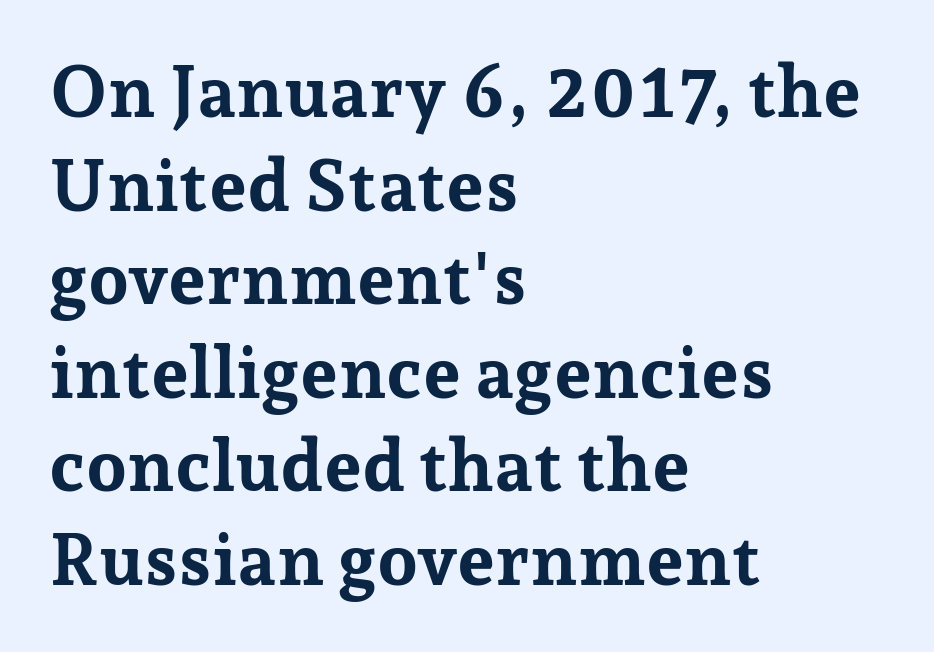
The image shows 72 px bold serif type, upright; set left-aligned, normal line spacing (1.3x), normal letter spacing, not underlined; low stroke contrast and a medium x-height.
